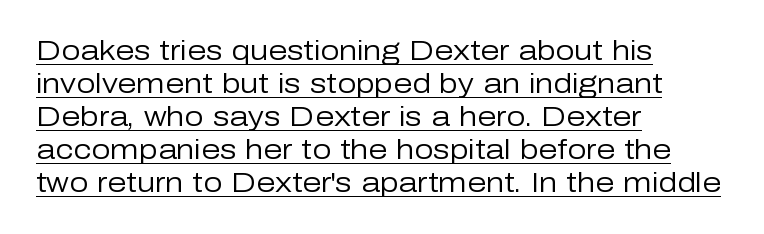
The image shows 27 px text type, upright; set left-aligned, line spacing 1.22x, normal letter spacing, underlined.
